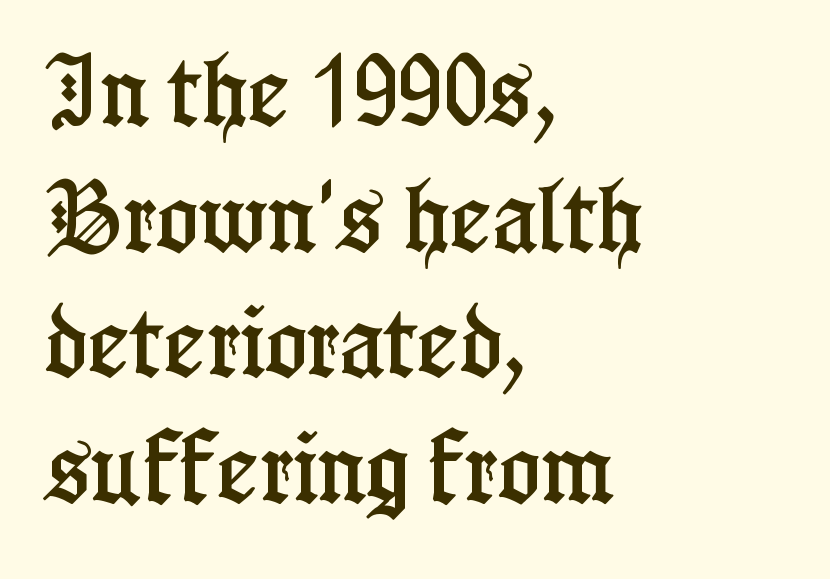
{"serif": "yes", "italic": "no", "width": "condensed", "stroke_contrast": "low", "x_height": "medium", "monospaced": "no", "underline": "no", "align": "left", "line_spacing": "normal", "line_spacing_ratio": 1.59, "letter_spacing": "normal", "letter_spacing_em": 0.0, "glyph_px": 79}
